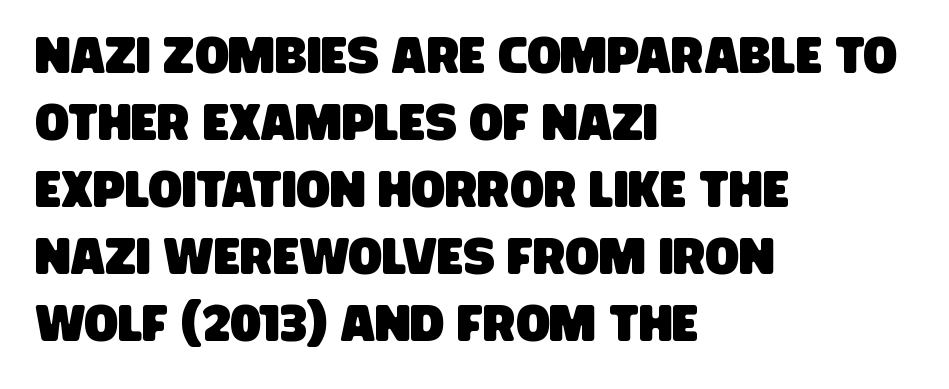
{"serif": "no", "width": "condensed", "stroke_contrast": "low", "x_height": "large", "monospaced": "no", "underline": "no", "align": "left", "line_spacing": "normal", "line_spacing_ratio": 1.34, "letter_spacing": "normal", "letter_spacing_em": 0.0, "glyph_px": 50}
